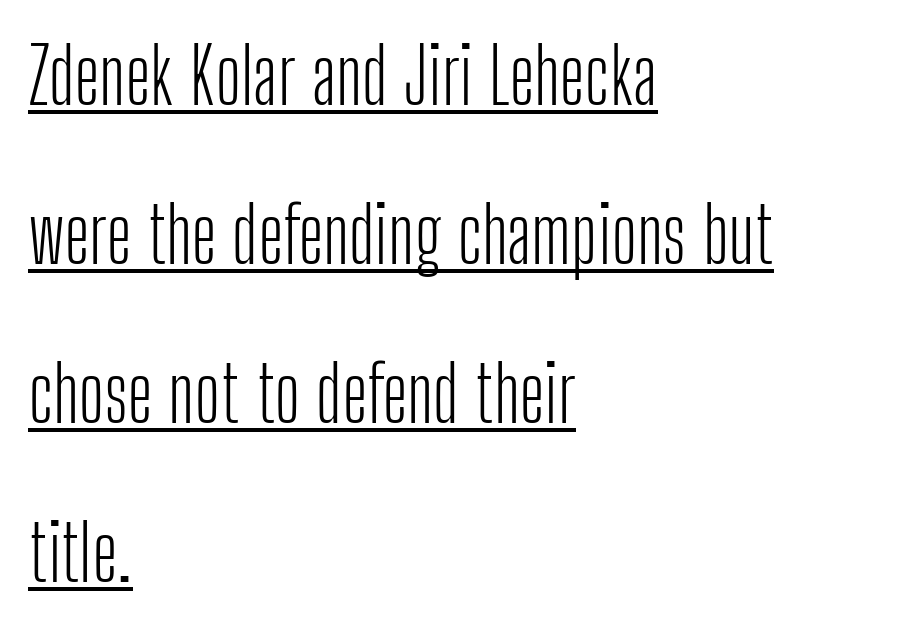
The leading is generous, giving the passage an open texture. No extra tracking has been applied to these lines. The rendering uses natural spacing where letterforms have individual widths. Unlike italic type, these characters show no tilt at all.
